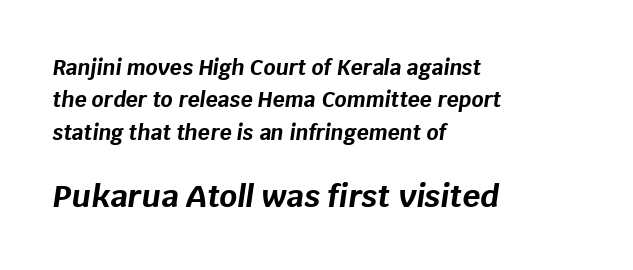
Descenders hang freely into open space. Interline gaps are of average width in this sample. Type size steps up from the first block to the second. Observe the lean: these are italic letterforms. Each letter keeps its own natural width here, so spacing adapts to shape.
